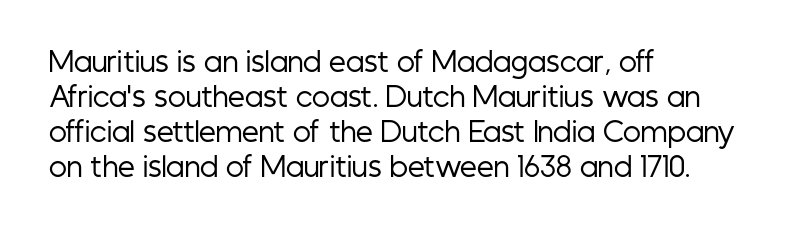
Q: Is the text bold? A: No.
Q: Is the text italic (slanted)? A: No, it is upright.
Q: Is the text underlined? A: No.
Q: How is the paragraph aligned? A: Left-aligned.
Q: Is the spacing between letters normal or unusually wide? A: Normal.
Q: Is the spacing between lines tight, normal or loose? A: Normal.
